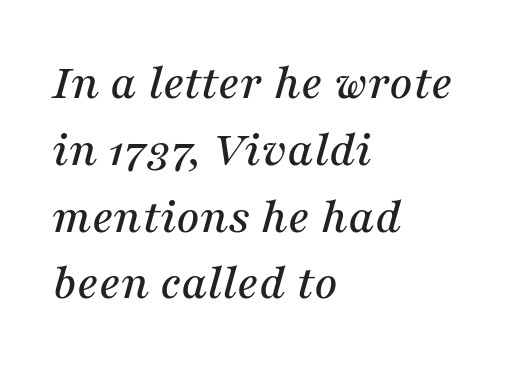
Q: Is the text italic (slanted)? A: Yes, it leans right by about 16 degrees.
Q: Is the typeface a serif or a sans-serif typeface? A: Serif.
Q: Is the text underlined? A: No.
Q: How is the paragraph aligned? A: Left-aligned.
Q: Is the spacing between letters normal or unusually wide? A: Normal.
Q: Is the spacing between lines tight, normal or loose? A: Normal.
Q: Width (condensed, normal, or wide)? A: Normal.
Q: Stroke contrast? A: Medium.
Q: x-height? A: Medium.
Q: Monospaced? A: No.
